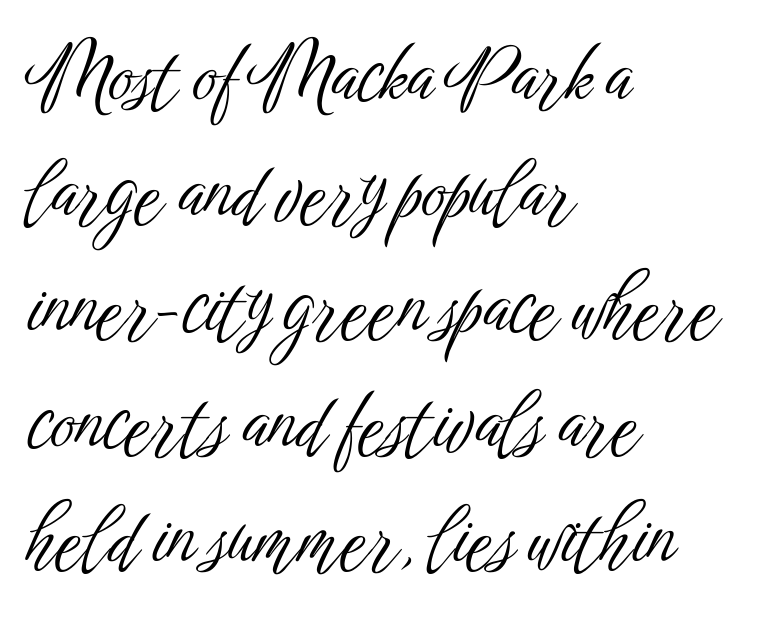
{"serif": "no", "bold": "no", "weight": "light", "width": "condensed", "stroke_contrast": "low", "x_height": "medium", "monospaced": "no", "underline": "no", "align": "left", "line_spacing": "normal", "line_spacing_ratio": 1.52, "letter_spacing": "normal", "letter_spacing_em": 0.0, "glyph_px": 76}
